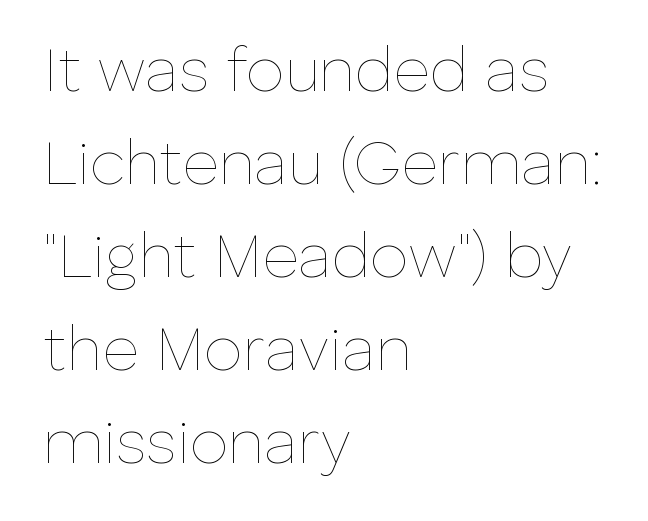
Q: Is the text bold? A: No.
Q: Is the text italic (slanted)? A: No, it is upright.
Q: Is the text underlined? A: No.
Q: How is the paragraph aligned? A: Left-aligned.
Q: Is the spacing between letters normal or unusually wide? A: Normal.
Q: Is the spacing between lines tight, normal or loose? A: Normal.
Q: Width (condensed, normal, or wide)? A: Normal.
Q: Stroke contrast? A: Low.
Q: x-height? A: Medium.
Q: Monospaced? A: No.
